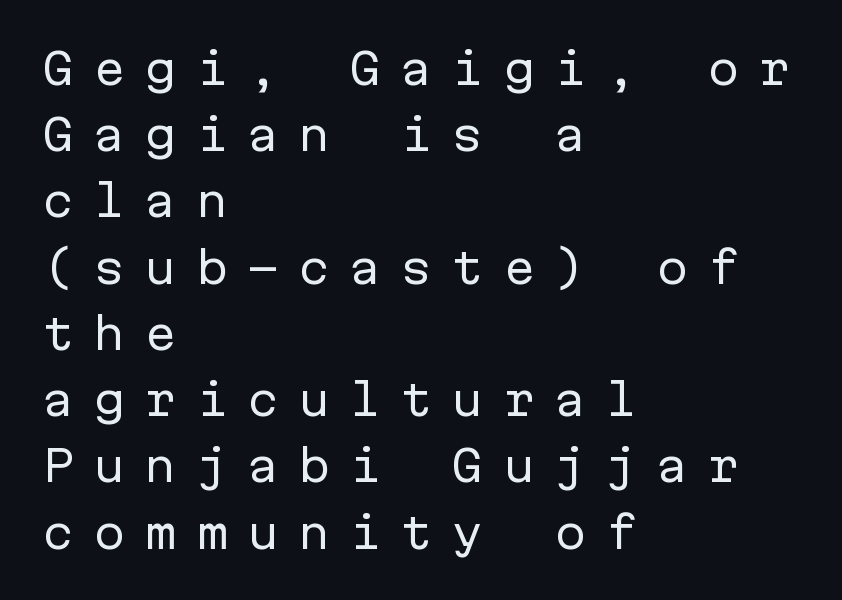
Anything drawn beneath the words? Only blank space. Tall strokes in this sample are plumb rather than angled. The passage shown is typed in a monospace face where columns stay perfectly aligned. The rag falls on the right side of this text block. Note: no serifs on the glyphs. One glance says typical: line gaps are just what's usual.
